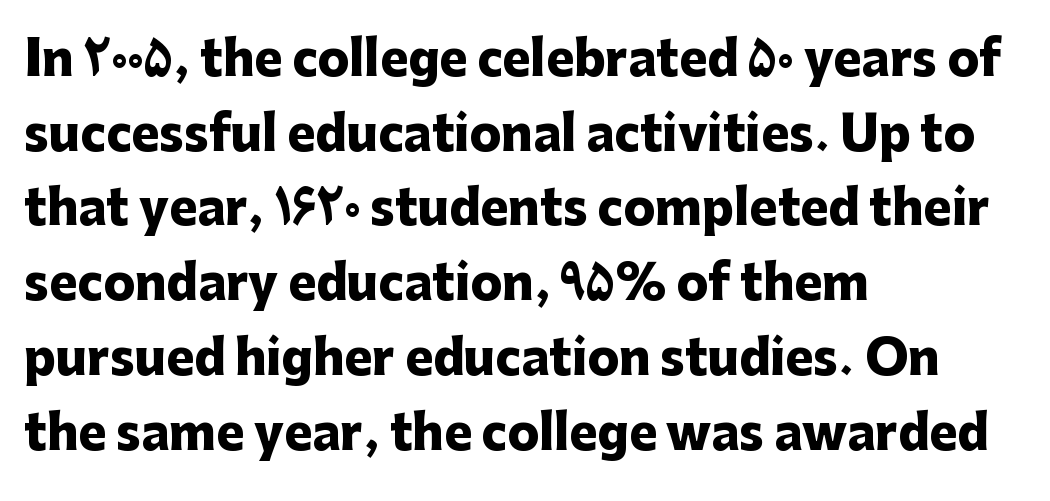
Casual observation: everything's shoved over to the left. Words float on clear page, feet unadorned. A dark, heavy texture on the line: the type is bold. Every character sits straight up, as roman type does. If you measured baseline to baseline, you'd find a middling distance.
